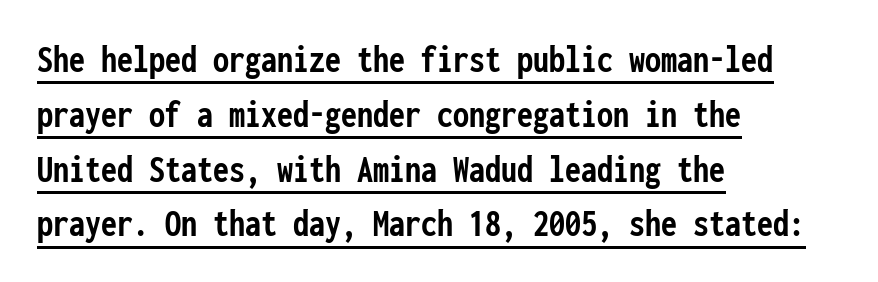
{"serif": "no", "italic": "no", "bold": "yes", "weight": "semibold", "width": "condensed", "stroke_contrast": "low", "x_height": "medium", "monospaced": "yes", "underline": "yes", "align": "left", "line_spacing": "normal", "line_spacing_ratio": 1.37, "letter_spacing": "normal", "letter_spacing_em": 0.0, "glyph_px": 40}
